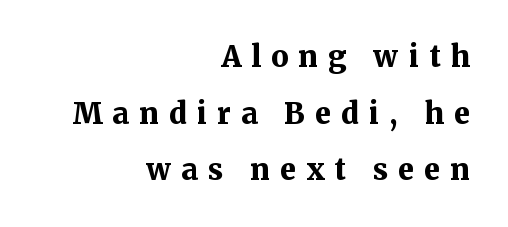
Q: Is the text bold? A: Yes.
Q: Is the text italic (slanted)? A: No, it is upright.
Q: Is the typeface a serif or a sans-serif typeface? A: Serif.
Q: Is the text underlined? A: No.
Q: How is the paragraph aligned? A: Right-aligned.
Q: Is the spacing between letters normal or unusually wide? A: Unusually wide.
Q: Is the spacing between lines tight, normal or loose? A: Loose.
Q: Width (condensed, normal, or wide)? A: Normal.
Q: Stroke contrast? A: Medium.
Q: x-height? A: Medium.
Q: Monospaced? A: No.
